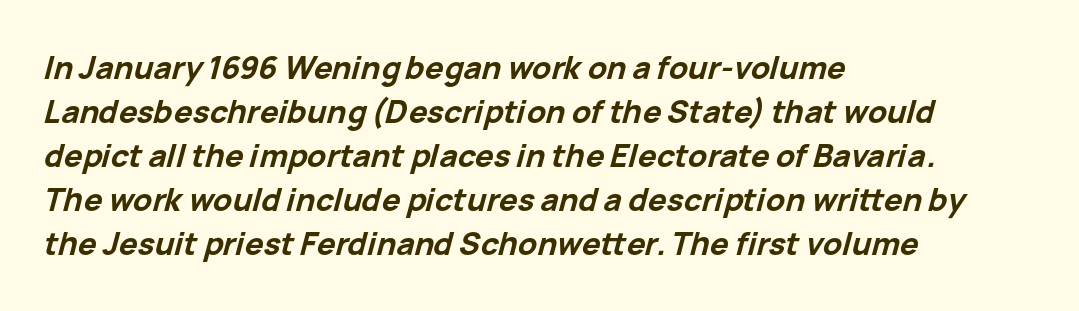
The image shows 31 px bold type, italic (leaning right); set left-aligned, normal line spacing (1.42x), normal letter spacing, not underlined; low stroke contrast and a medium x-height.
